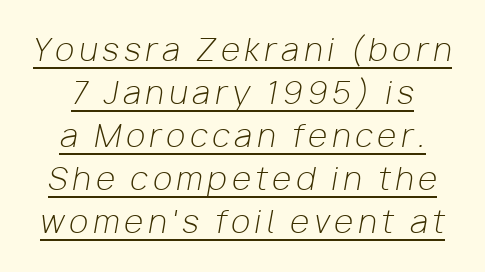
The image shows 31 px light type, italic (leaning right); set normal line spacing (1.39x), underlined; low stroke contrast and a medium x-height.
